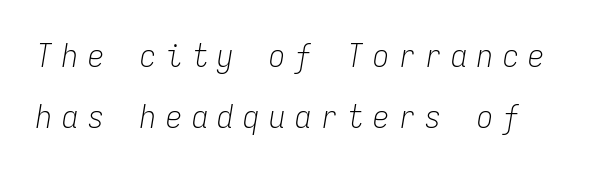
The image shows 32 px light, condensed type, italic (leaning right), monospaced; set loose line spacing (1.91x), unusually wide letter spacing (+0.31 em), not underlined; low stroke contrast and a medium x-height.
